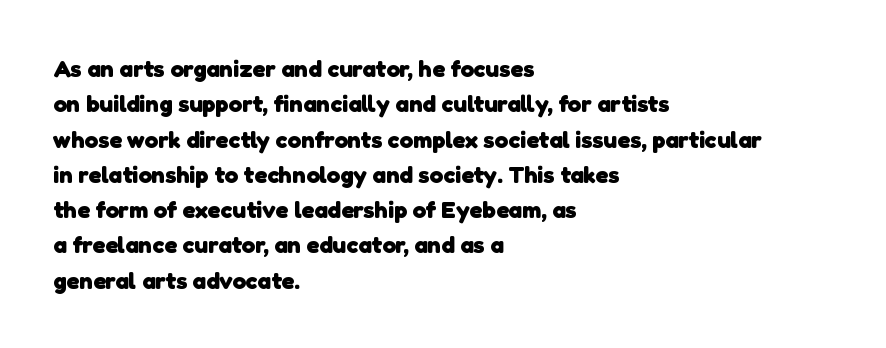
Q: Is the text bold? A: Yes.
Q: Is the text underlined? A: No.
Q: How is the paragraph aligned? A: Left-aligned.
Q: Is the spacing between letters normal or unusually wide? A: Normal.
Q: Is the spacing between lines tight, normal or loose? A: Normal.
